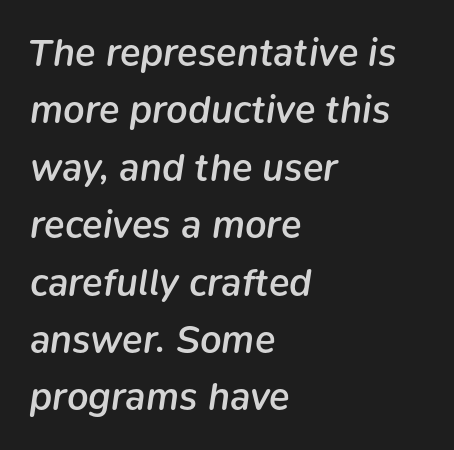
Q: Is the text bold? A: Semi-bold.
Q: Is the text italic (slanted)? A: Yes, it leans right by about 9 degrees.
Q: Is the text underlined? A: No.
Q: How is the paragraph aligned? A: Left-aligned.
Q: Is the spacing between letters normal or unusually wide? A: Normal.
Q: Is the spacing between lines tight, normal or loose? A: Normal.
Q: Width (condensed, normal, or wide)? A: Normal.
Q: Stroke contrast? A: Low.
Q: x-height? A: Medium.
Q: Monospaced? A: No.
